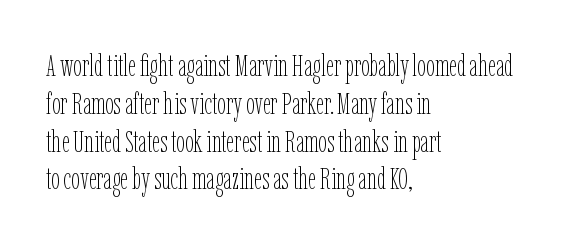
The strip under each line holds only bare page. This rendering leaves character spacing at its baseline value. The cut favours lightness, reaching ordinary text weight at its darkest. Casual observation: everything's shoved over to the left. This sample has the flowing, uneven cadence of proportional lettering.
